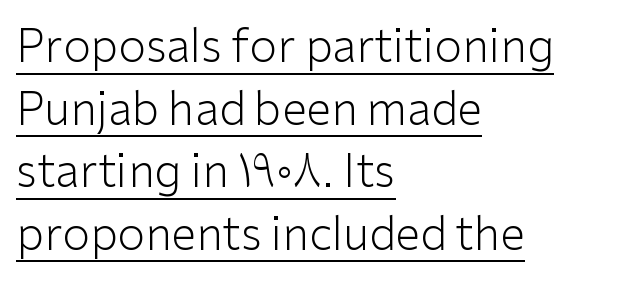
Each line of the rendering has a horizontal stroke beneath the glyphs. A light-to-regular cut is what we see here. Typographically, this falls in the sans-serif category. Do the letters lean? They stand straight.
